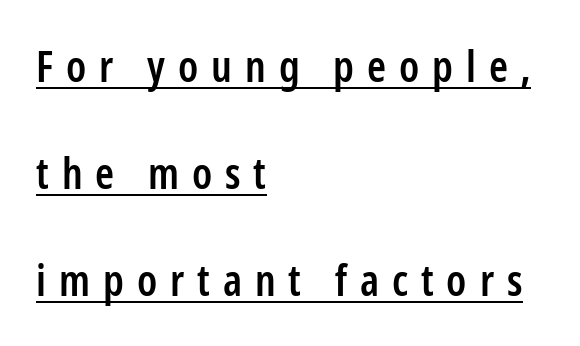
The image shows 43 px semibold, condensed sans-serif type, upright; set left-aligned, loose line spacing (2.49x), unusually wide letter spacing (+0.3 em), underlined; low stroke contrast and a medium x-height.
